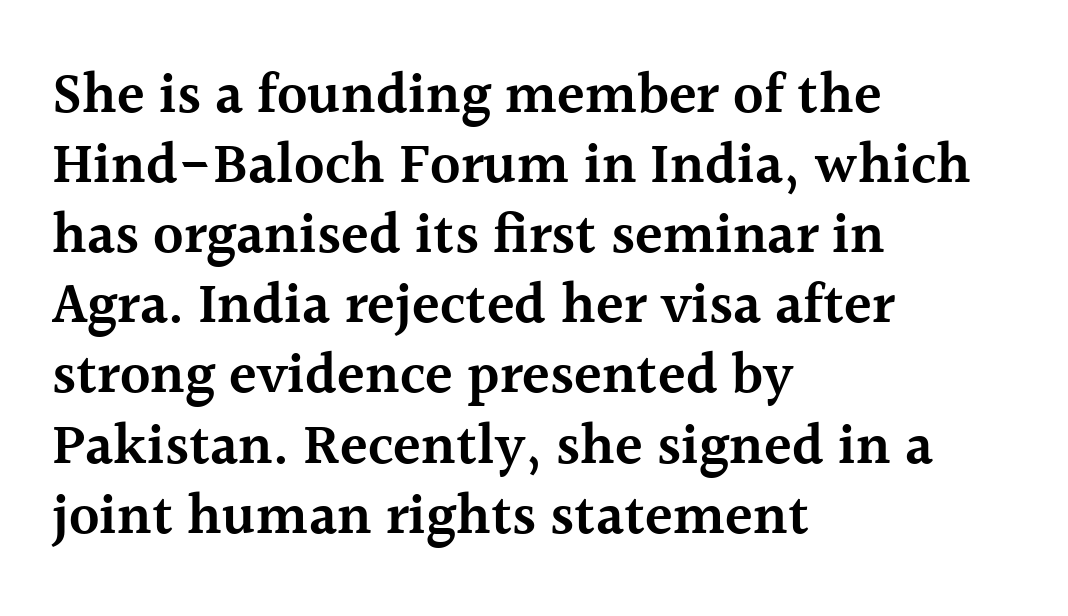
Q: Is the text bold? A: Semi-bold.
Q: Is the text italic (slanted)? A: No, it is upright.
Q: Is the typeface a serif or a sans-serif typeface? A: Serif.
Q: Is the text underlined? A: No.
Q: How is the paragraph aligned? A: Left-aligned.
Q: Is the spacing between letters normal or unusually wide? A: Normal.
Q: Width (condensed, normal, or wide)? A: Normal.
Q: x-height? A: Medium.
Q: Monospaced? A: No.
